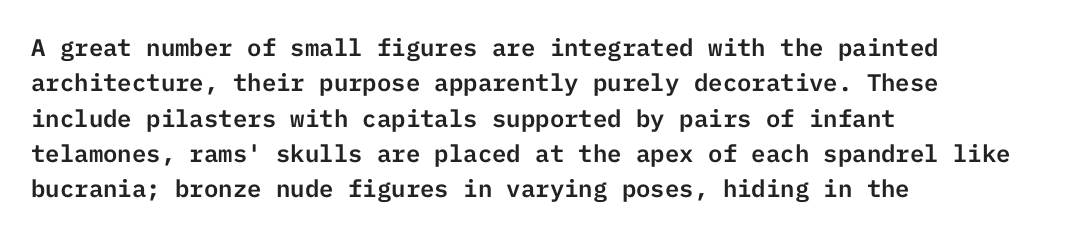
The image shows 24 px text type, upright; set left-aligned, normal line spacing (1.47x), normal letter spacing, not underlined.
